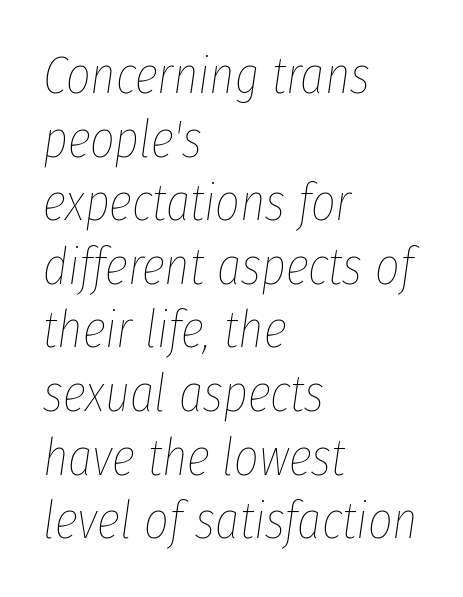
{"italic": "yes", "lean": "right", "slant_degrees": 8, "bold": "no", "weight": "thin", "width": "condensed", "stroke_contrast": "low", "x_height": "medium", "monospaced": "no", "underline": "no", "align": "left", "line_spacing_ratio": 1.2, "letter_spacing": "normal", "letter_spacing_em": 0.0, "glyph_px": 53}
